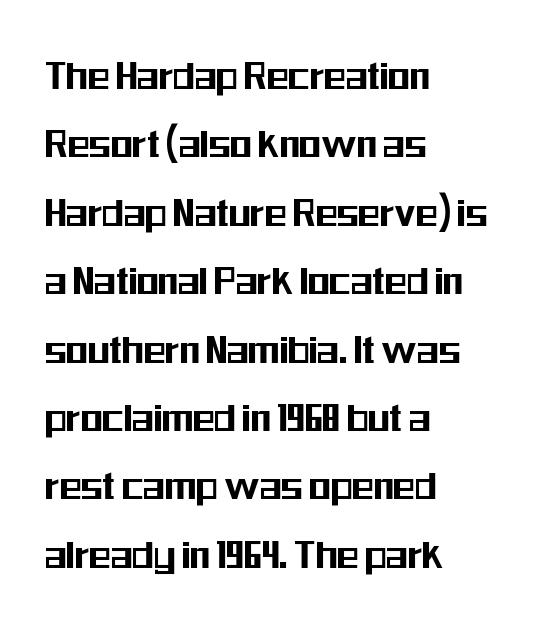
The text was rendered using a sans face with plain stroke endings. The rendering uses natural spacing where letterforms have individual widths. This is the regular roman posture of the typeface. A normal amount of white space separates one row of letters from the next.
